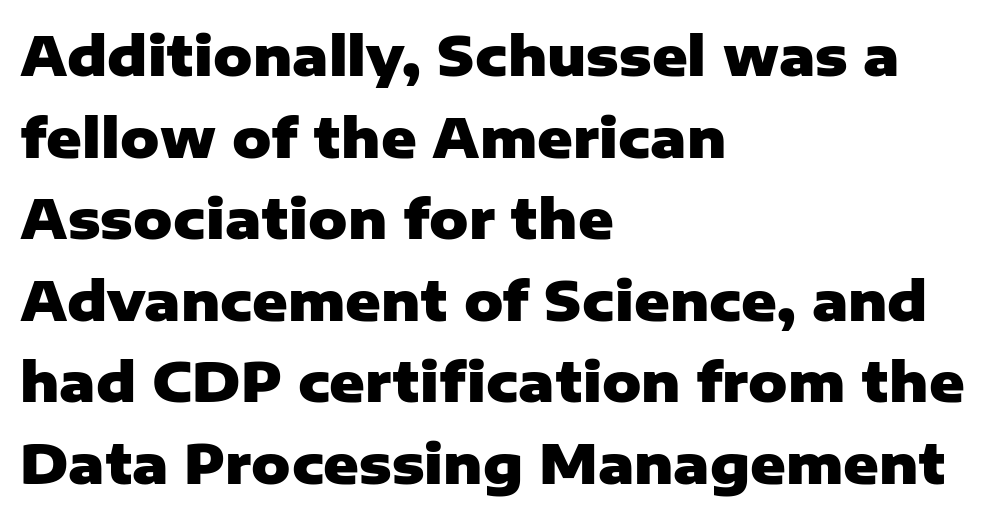
The image shows 54 px heavy sans-serif type, upright; set left-aligned, normal line spacing (1.51x), normal letter spacing, not underlined; low stroke contrast and a medium x-height.
